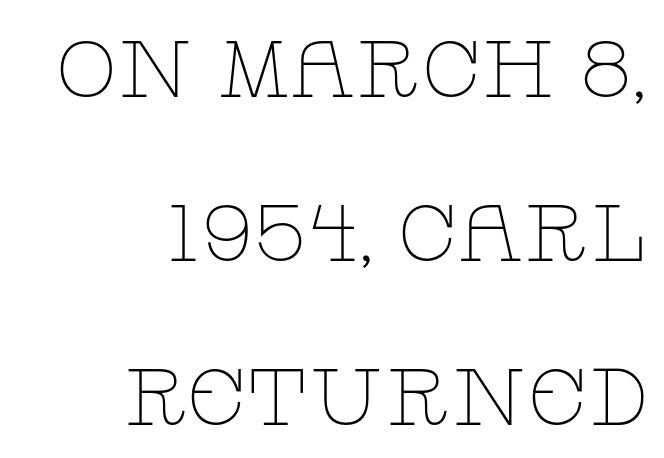
Q: Is the text bold? A: No.
Q: Is the text italic (slanted)? A: No, it is upright.
Q: Is the typeface a serif or a sans-serif typeface? A: Serif.
Q: Is the text underlined? A: No.
Q: How is the paragraph aligned? A: Right-aligned.
Q: Is the spacing between letters normal or unusually wide? A: Normal.
Q: Is the spacing between lines tight, normal or loose? A: Loose.
Q: Width (condensed, normal, or wide)? A: Wide.
Q: Stroke contrast? A: Low.
Q: x-height? A: Large.
Q: Monospaced? A: No.
